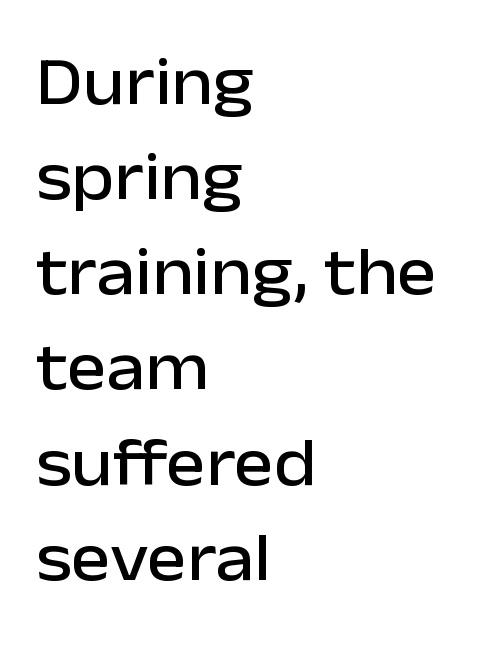
Q: Is the text italic (slanted)? A: No, it is upright.
Q: Is the typeface a serif or a sans-serif typeface? A: Sans-serif.
Q: Is the text underlined? A: No.
Q: How is the paragraph aligned? A: Left-aligned.
Q: Is the spacing between letters normal or unusually wide? A: Normal.
Q: Is the spacing between lines tight, normal or loose? A: Normal.
Q: Width (condensed, normal, or wide)? A: Normal.
Q: Stroke contrast? A: Low.
Q: x-height? A: Medium.
Q: Monospaced? A: No.
